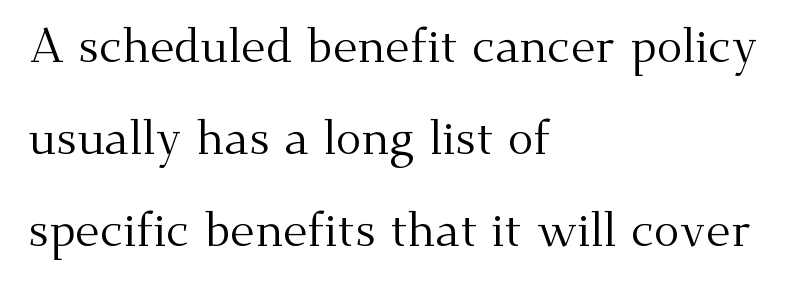
Q: Is the text bold? A: No.
Q: Is the text italic (slanted)? A: No, it is upright.
Q: Is the typeface a serif or a sans-serif typeface? A: Serif.
Q: Is the text underlined? A: No.
Q: How is the paragraph aligned? A: Left-aligned.
Q: Is the spacing between letters normal or unusually wide? A: Normal.
Q: Is the spacing between lines tight, normal or loose? A: Loose.
Q: Width (condensed, normal, or wide)? A: Normal.
Q: Stroke contrast? A: Medium.
Q: x-height? A: Small.
Q: Monospaced? A: No.
